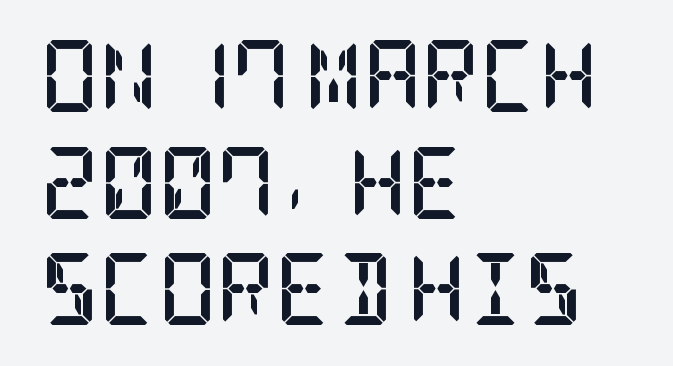
Strong, thick strokes mark this as bold type. This rendering employs a face with finishing strokes, i.e., a serif. The horizontal fit of the characters is conventional and even. Underlining? Definitely not there.
